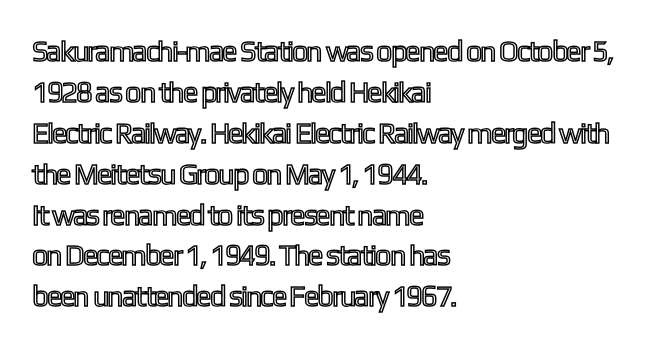
In terms of letterspacing, this is plain default setting. Note the varied advance widths — an 'i' is clearly narrower than an 'm'. Italic? Not at all — the glyphs are vertical. If you drew a ruler down the left edge, every line would touch it.
